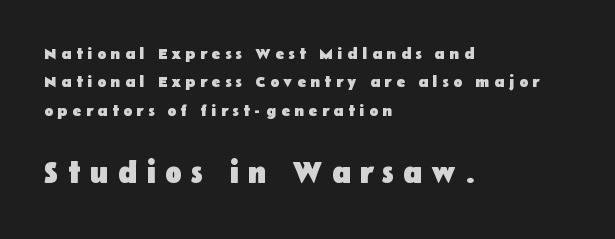
Q: Is the text bold? A: Yes.
Q: Is the text italic (slanted)? A: No, it is upright.
Q: Is the typeface a serif or a sans-serif typeface? A: Sans-serif.
Q: Is the text underlined? A: No.
Q: How is the paragraph aligned? A: Left-aligned.
Q: Is the spacing between letters normal or unusually wide? A: Unusually wide.
Q: Which block of text is set in a larger size, the first (top) or the second (bottom)? A: The second (bottom) one.
Q: Width (condensed, normal, or wide)? A: Normal.
Q: Stroke contrast? A: Low.
Q: x-height? A: Medium.
Q: Monospaced? A: No.
